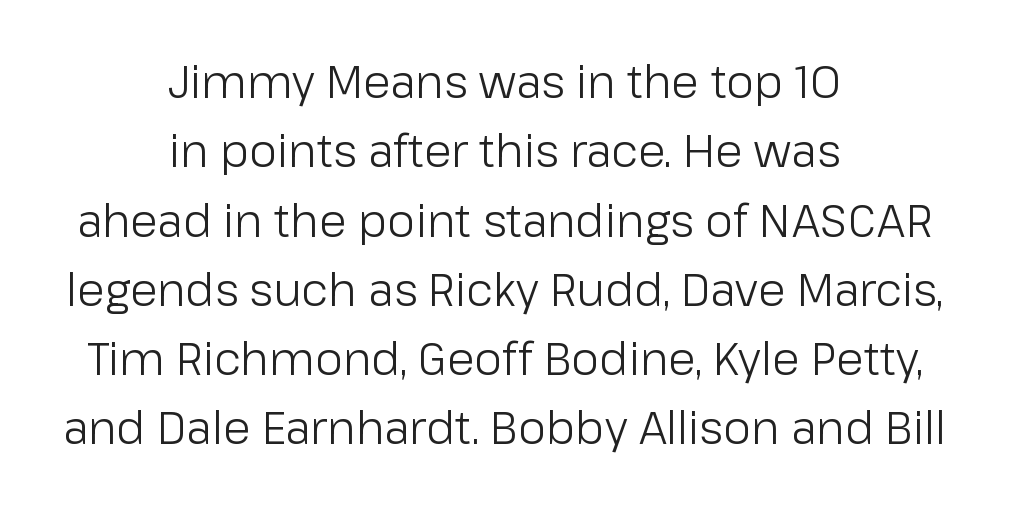
Q: Is the text bold? A: No.
Q: Is the text italic (slanted)? A: No, it is upright.
Q: Is the typeface a serif or a sans-serif typeface? A: Sans-serif.
Q: Is the text underlined? A: No.
Q: How is the paragraph aligned? A: Centered.
Q: Is the spacing between letters normal or unusually wide? A: Normal.
Q: Is the spacing between lines tight, normal or loose? A: Normal.
Q: Width (condensed, normal, or wide)? A: Normal.
Q: Stroke contrast? A: Low.
Q: x-height? A: Medium.
Q: Monospaced? A: No.
